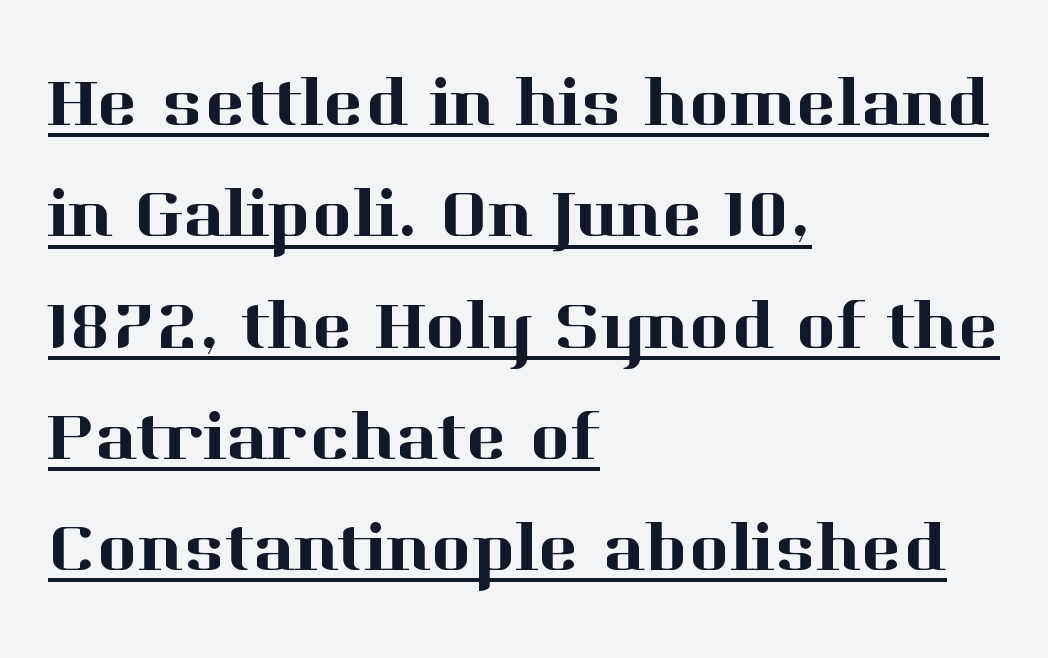
Q: Is the text italic (slanted)? A: No, it is upright.
Q: Is the typeface a serif or a sans-serif typeface? A: Serif.
Q: Is the text underlined? A: Yes.
Q: How is the paragraph aligned? A: Left-aligned.
Q: Is the spacing between letters normal or unusually wide? A: Normal.
Q: Is the spacing between lines tight, normal or loose? A: Normal.
Q: Width (condensed, normal, or wide)? A: Normal.
Q: Stroke contrast? A: High.
Q: x-height? A: Medium.
Q: Monospaced? A: No.
